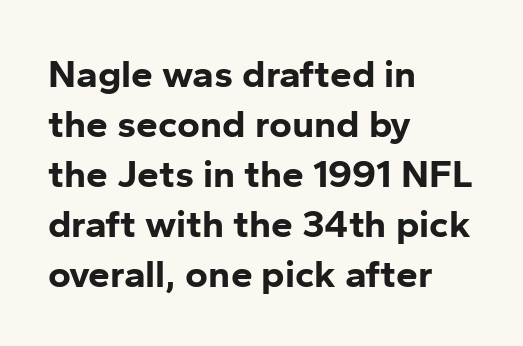
Q: Is the text bold? A: Yes.
Q: Is the text italic (slanted)? A: No, it is upright.
Q: Is the typeface a serif or a sans-serif typeface? A: Sans-serif.
Q: Is the text underlined? A: No.
Q: How is the paragraph aligned? A: Left-aligned.
Q: Is the spacing between letters normal or unusually wide? A: Normal.
Q: Is the spacing between lines tight, normal or loose? A: Normal.
Q: Width (condensed, normal, or wide)? A: Normal.
Q: Stroke contrast? A: Low.
Q: x-height? A: Medium.
Q: Monospaced? A: No.
